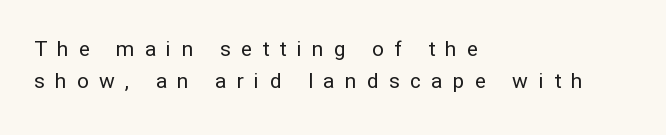
What's the leading like? Ordinary, nothing unusual. The type sits square on the baseline with zero lean. Stroke thickness stays within the range of a standard reading face or lighter. Characters follow at a spacing far wider than the type designer built in. The gap between lines stays unmarked. A classic flush-left, rag-right setting is used for this passage.
